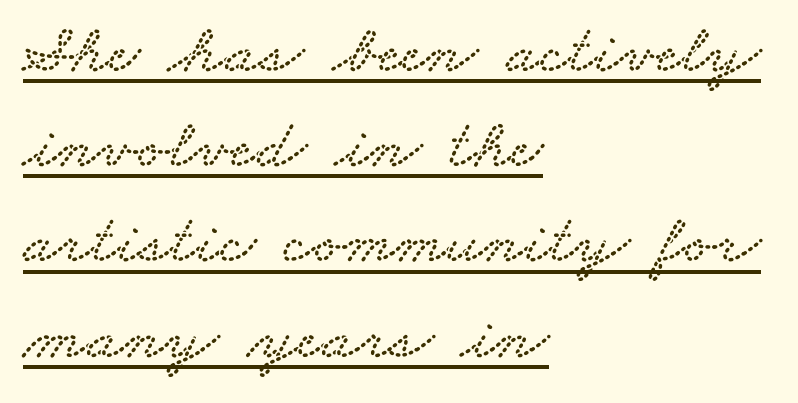
Does a line run under the words? Yes, clearly. Rows of type keep a routine distance in the vertical direction. To sum up the face: it has serifs. The rendering keeps characters at their native spacing.
